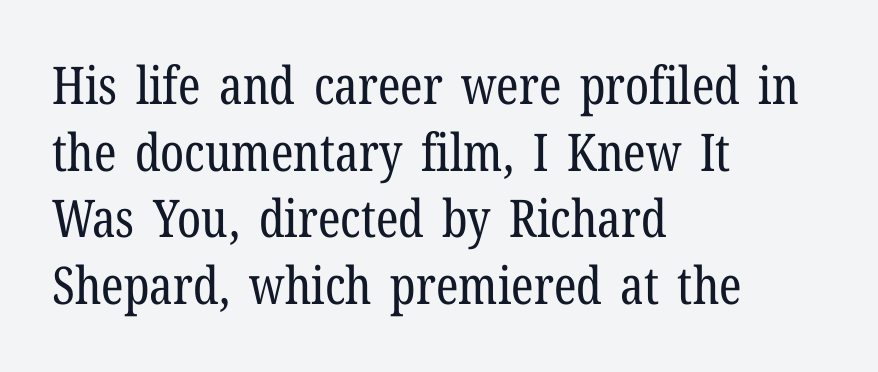
The image shows 52 px regular-weight, condensed serif type, upright; set left-aligned, normal line spacing (1.28x), normal letter spacing, not underlined; low stroke contrast and a medium x-height.
